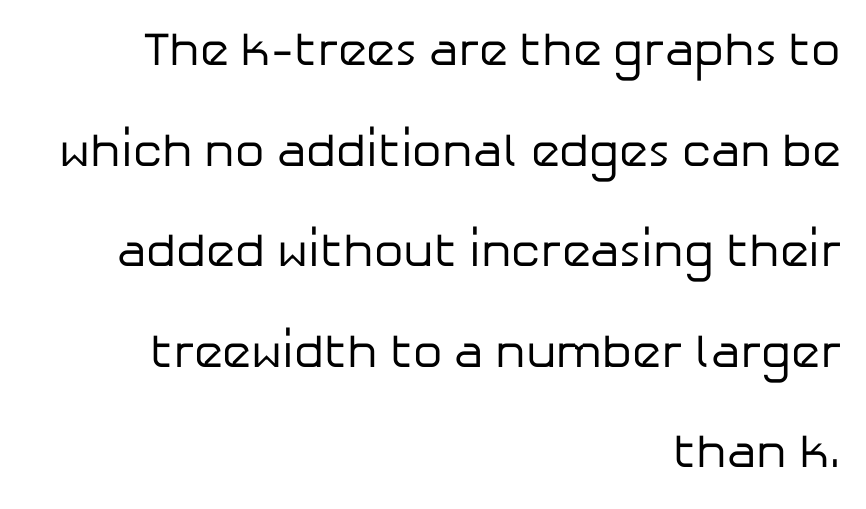
The image shows 47 px regular-weight sans-serif type, upright; set right-aligned, loose line spacing (2.14x), normal letter spacing, not underlined; low stroke contrast and a medium x-height.
